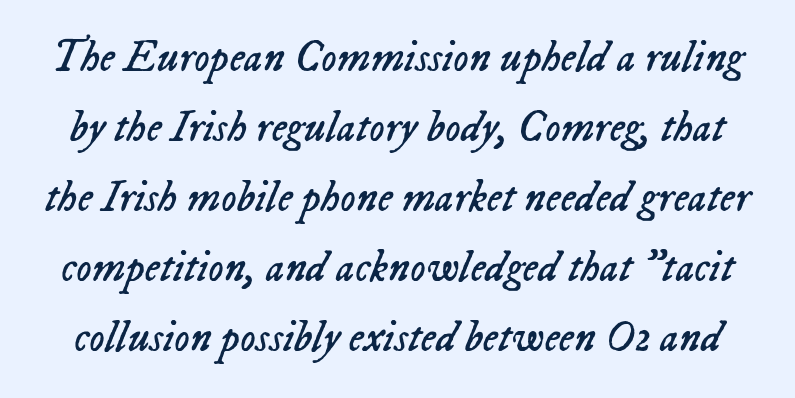
Nothing unusual about the tracking: characters are spaced as the font intends. The typesetting does not lean heavy: it is not bold. Honestly, the row spacing looks completely unremarkable. Style check: oblique.
